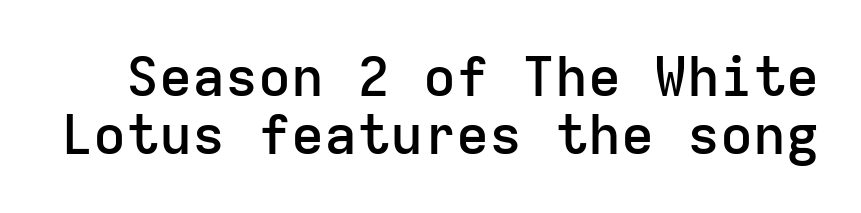
Q: Is the text bold? A: Semi-bold.
Q: Is the text italic (slanted)? A: No, it is upright.
Q: Is the typeface a serif or a sans-serif typeface? A: Sans-serif.
Q: Is the text underlined? A: No.
Q: Is the spacing between letters normal or unusually wide? A: Normal.
Q: Is the spacing between lines tight, normal or loose? A: Tight.
Q: Width (condensed, normal, or wide)? A: Normal.
Q: Stroke contrast? A: Low.
Q: x-height? A: Medium.
Q: Monospaced? A: Yes.
